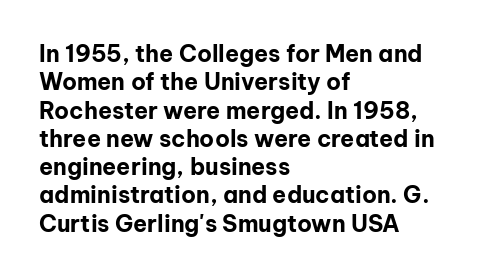
{"italic": "no", "bold": "yes", "underline": "no", "align": "left", "line_spacing_ratio": 1.23, "letter_spacing": "normal", "letter_spacing_em": 0.0, "glyph_px": 23}
